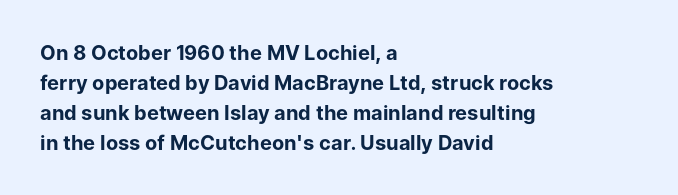
Alignment: flush left. Tall strokes in this sample are plumb rather than angled. Successive baselines arrive at the customary interval. The rendering uses a bold face; every stroke is thick and dark. The specimen omits any rule beneath the text block's lines. Short note: letters normally spaced.
